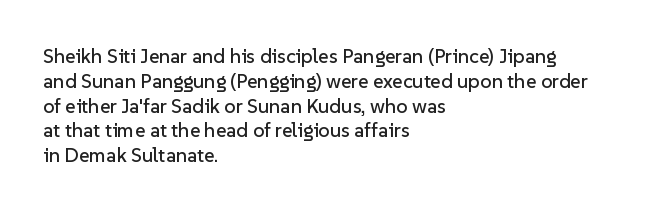
A roman cut, with each character standing at attention. The letters sit at their default tracking, neither squeezed nor spread. Compared with a centered layout, this one pins lines to the left instead. Clear beneath every line of the passage.
